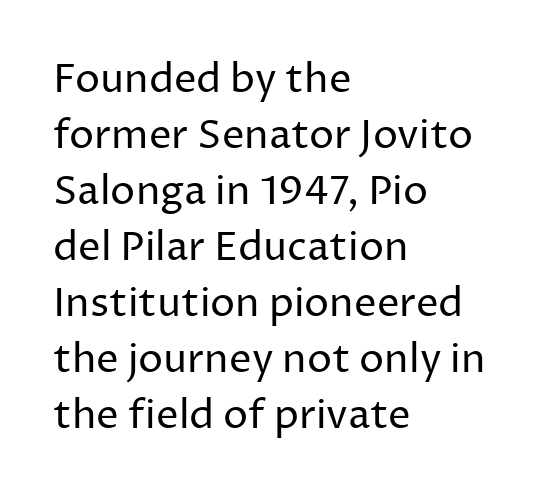
The image shows 40 px regular-weight sans-serif type, upright; set left-aligned, normal line spacing (1.4x), normal letter spacing, not underlined; low stroke contrast and a medium x-height.
